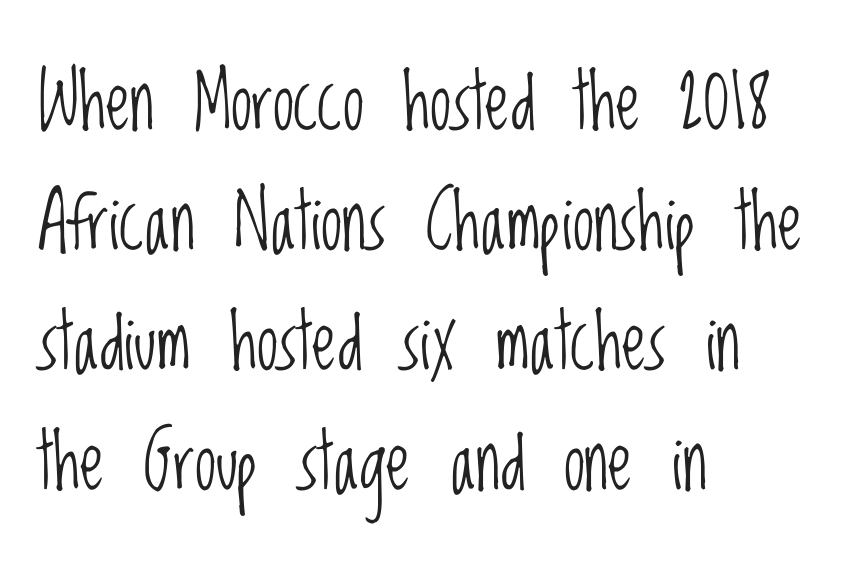
Horizontal bands of white between lines are of average thickness. The rendering uses natural spacing where letterforms have individual widths. Students, note that the glyphs here touch the page at normal intervals. All the whitespace from short lines collects on the right. These lines are composed in type without serifs.
